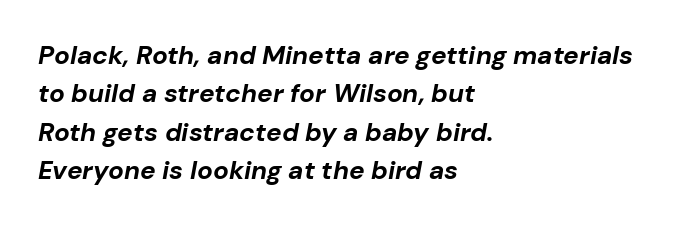
Q: Is the text bold? A: Yes.
Q: Is the text italic (slanted)? A: Yes, it leans right by about 10 degrees.
Q: Is the text underlined? A: No.
Q: How is the paragraph aligned? A: Left-aligned.
Q: Is the spacing between letters normal or unusually wide? A: Normal.
Q: Is the spacing between lines tight, normal or loose? A: Normal.
